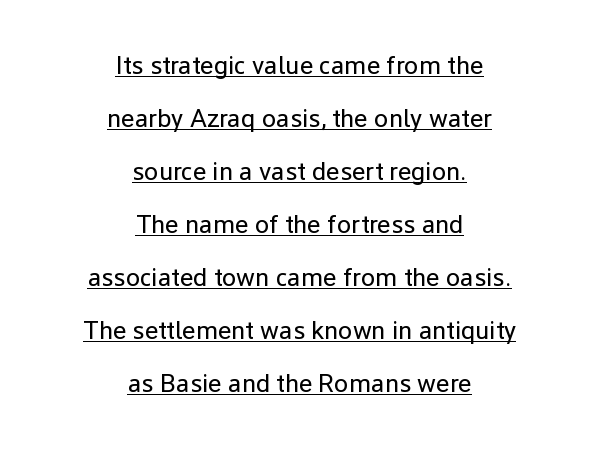
The image shows 26 px text type, upright; set centered, loose line spacing (2.04x), normal letter spacing, underlined.
